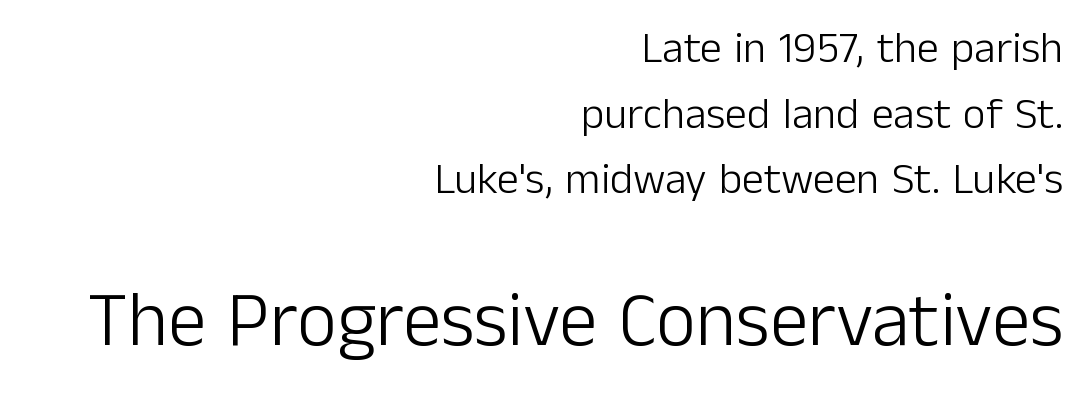
Short note: letters normally spaced. Each letter keeps its own natural width here, so spacing adapts to shape. The space beneath each line is pristine and unruled. The cut favours lightness, reaching ordinary text weight at its darkest.
